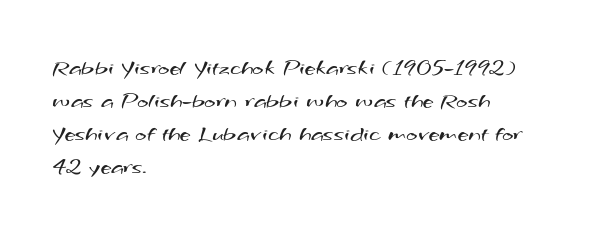
Q: Is the text bold? A: No.
Q: Is the text underlined? A: No.
Q: How is the paragraph aligned? A: Left-aligned.
Q: Is the spacing between letters normal or unusually wide? A: Normal.
Q: Is the spacing between lines tight, normal or loose? A: Normal.
